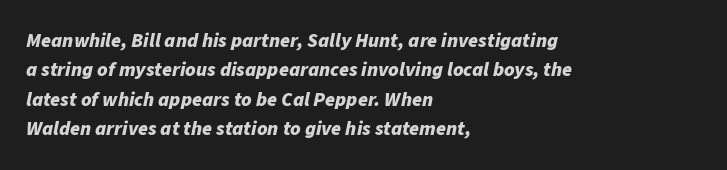
The image shows 20 px bold type, italic (leaning right); set left-aligned, normal line spacing (1.47x), normal letter spacing, not underlined.
